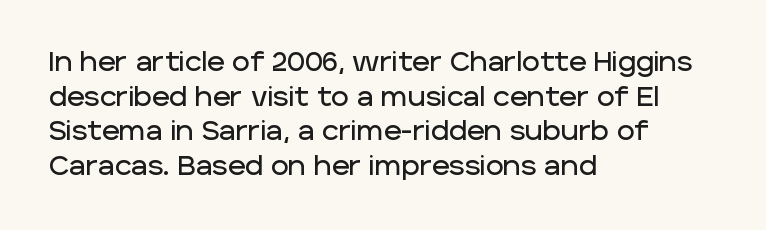
{"italic": "no", "underline": "no", "align": "left", "line_spacing": "normal", "line_spacing_ratio": 1.28, "letter_spacing": "normal", "letter_spacing_em": 0.0, "glyph_px": 27}
